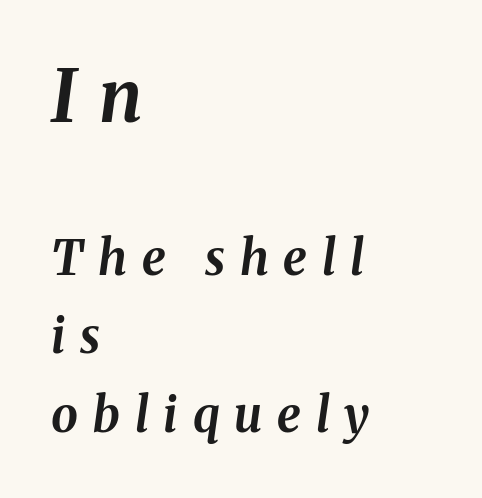
Q: Is the text bold? A: Yes.
Q: Is the text italic (slanted)? A: Yes, it leans right by about 8 degrees.
Q: Is the text underlined? A: No.
Q: How is the paragraph aligned? A: Left-aligned.
Q: Is the spacing between letters normal or unusually wide? A: Unusually wide.
Q: Is the spacing between lines tight, normal or loose? A: Normal.
Q: Which block of text is set in a larger size, the first (top) or the second (bottom)? A: The first (top) one.
Q: Width (condensed, normal, or wide)? A: Normal.
Q: Stroke contrast? A: Medium.
Q: x-height? A: Medium.
Q: Monospaced? A: No.
